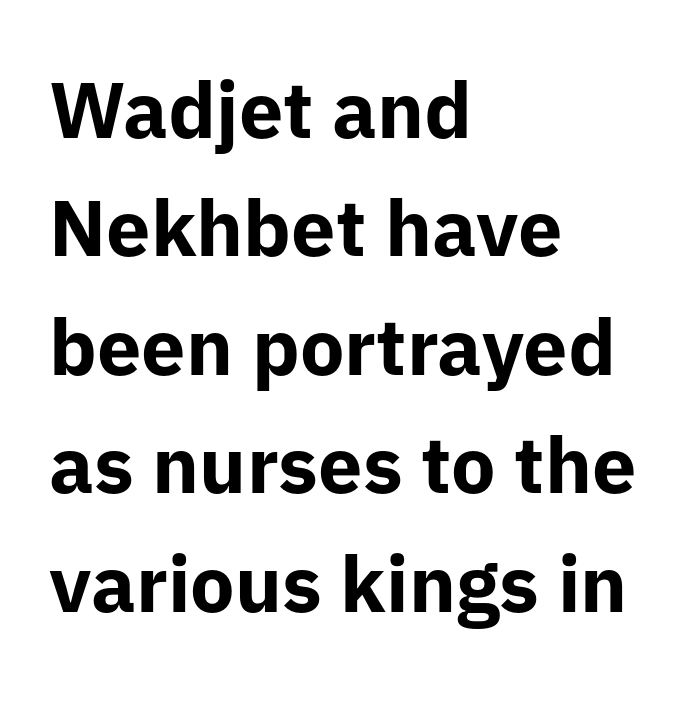
Q: Is the text bold? A: Yes.
Q: Is the text italic (slanted)? A: No, it is upright.
Q: Is the typeface a serif or a sans-serif typeface? A: Sans-serif.
Q: Is the text underlined? A: No.
Q: How is the paragraph aligned? A: Left-aligned.
Q: Is the spacing between letters normal or unusually wide? A: Normal.
Q: Is the spacing between lines tight, normal or loose? A: Normal.
Q: Width (condensed, normal, or wide)? A: Normal.
Q: Stroke contrast? A: Low.
Q: x-height? A: Medium.
Q: Monospaced? A: No.
